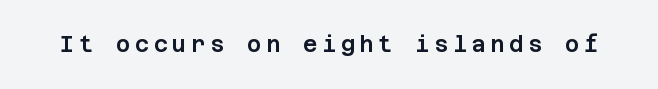
{"italic": "no", "underline": "no", "letter_spacing": "wide", "letter_spacing_em": 0.2, "glyph_px": 22}
